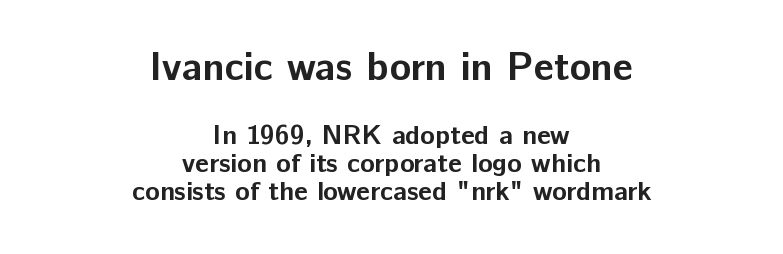
The image shows 40 px bold sans-serif type, upright; set centered, tight line spacing (1.04x), normal letter spacing, not underlined; the first (top) block is 1.48x larger; low stroke contrast and a medium x-height.
